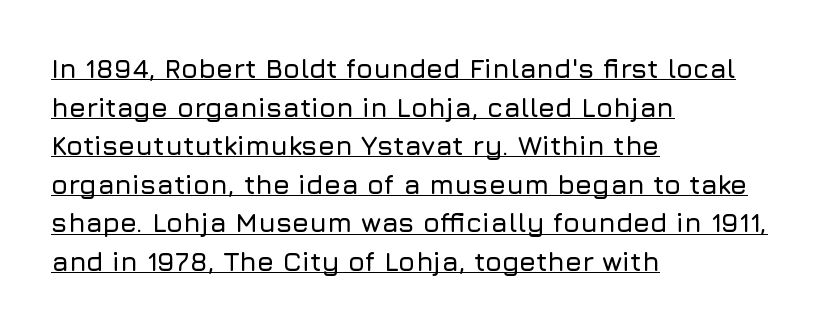
Does the lettering tilt? It doesn't — this is upright. The glyphs are accompanied by a horizontal stroke just below them. This sample is left-justified, so line endings fall wherever the words run out. Vertically, the passage feels balanced, rows spaced as you'd expect. There is no visible air inserted between adjacent glyphs.
